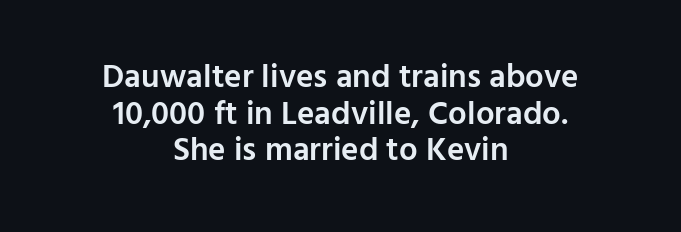
Q: Is the text bold? A: Semi-bold.
Q: Is the text italic (slanted)? A: No, it is upright.
Q: Is the typeface a serif or a sans-serif typeface? A: Sans-serif.
Q: Is the text underlined? A: No.
Q: How is the paragraph aligned? A: Centered.
Q: Is the spacing between letters normal or unusually wide? A: Normal.
Q: Is the spacing between lines tight, normal or loose? A: Tight.
Q: Width (condensed, normal, or wide)? A: Normal.
Q: Stroke contrast? A: Low.
Q: x-height? A: Medium.
Q: Monospaced? A: No.
